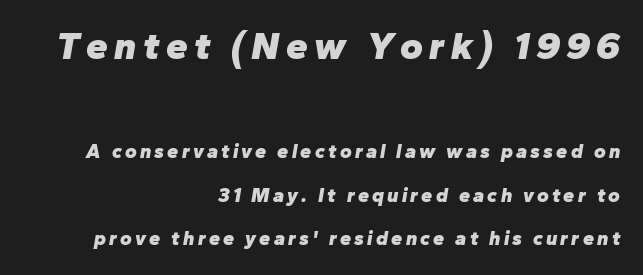
These words are printed bold, with thick strokes throughout. Underline: absent. Size hierarchy here favors the leading block over the trailing one. Whoever set this chose breathing room over compactness in the vertical rhythm. Line ends are locked; line starts wander. Each letter keeps its own natural width here, so spacing adapts to shape.
